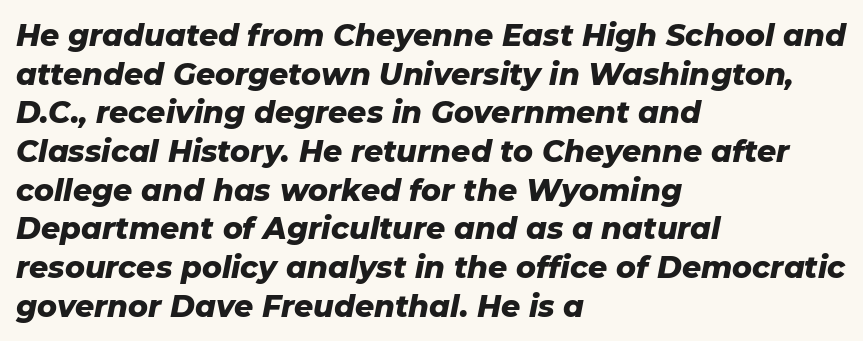
Q: Is the text bold? A: Yes.
Q: Is the text italic (slanted)? A: Yes, it leans right by about 11 degrees.
Q: Is the text underlined? A: No.
Q: How is the paragraph aligned? A: Left-aligned.
Q: Is the spacing between letters normal or unusually wide? A: Normal.
Q: Is the spacing between lines tight, normal or loose? A: Normal.
Q: Width (condensed, normal, or wide)? A: Normal.
Q: Stroke contrast? A: Low.
Q: x-height? A: Medium.
Q: Monospaced? A: No.
